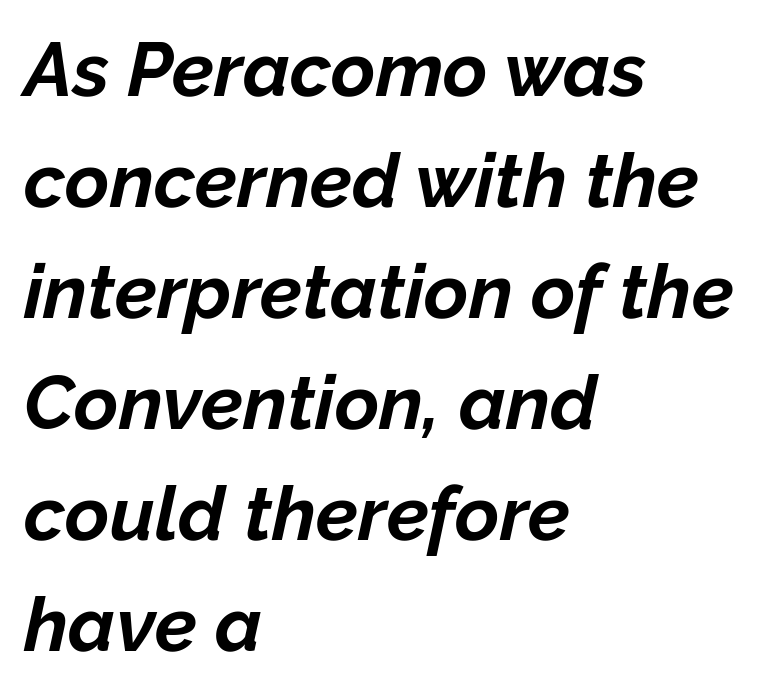
If you drew a line through each stem, it would be angled. Plenty of ink on the page — the face is bold. Nothing unusual about the tracking: characters are spaced as the font intends. Letters rest on an invisible, unmarked baseline. The rows are spaced the way most documents space them.
